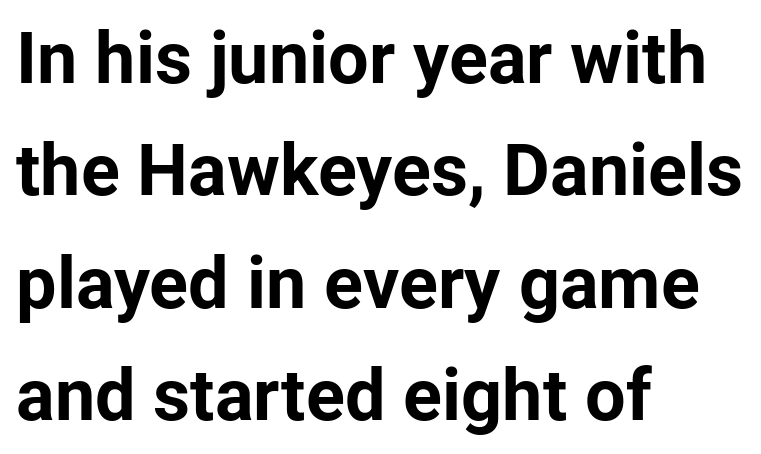
The line-height multiplier appears to be the usual default. Thick stems and heavy bowls — unmistakably bold. The rendering uses natural spacing where letterforms have individual widths. Visually the block forms a straight wall on the left and a jagged coastline on the right. The foot of each line stays bare and open. How are the letters spaced? Ordinarily, with no added tracking.
